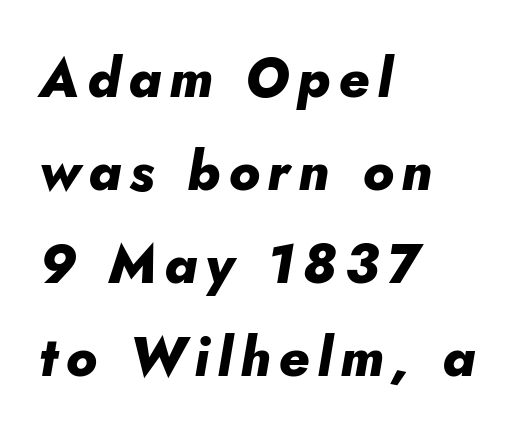
Q: Is the text bold? A: Yes.
Q: Is the text italic (slanted)? A: Yes, it leans right by about 10 degrees.
Q: Is the text underlined? A: No.
Q: How is the paragraph aligned? A: Left-aligned.
Q: Width (condensed, normal, or wide)? A: Normal.
Q: Stroke contrast? A: Low.
Q: x-height? A: Small.
Q: Monospaced? A: No.
